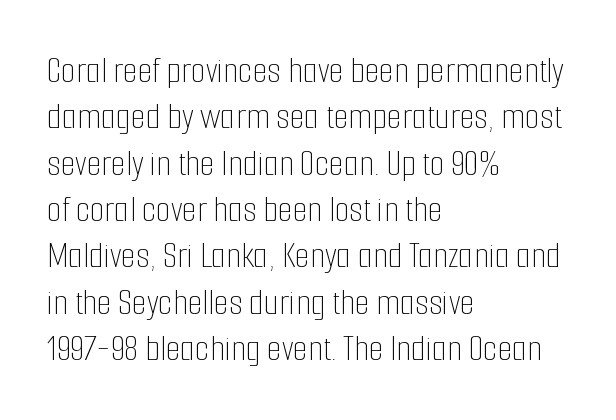
{"italic": "no", "bold": "no", "weight": "thin", "width": "condensed", "stroke_contrast": "low", "x_height": "medium", "monospaced": "no", "underline": "no", "align": "left", "line_spacing_ratio": 1.22, "letter_spacing": "normal", "letter_spacing_em": 0.0, "glyph_px": 38}
